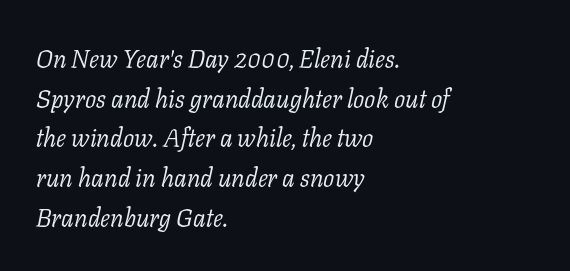
The image shows 25 px text type, italic (leaning right); set left-aligned, normal line spacing (1.59x), normal letter spacing, not underlined.
